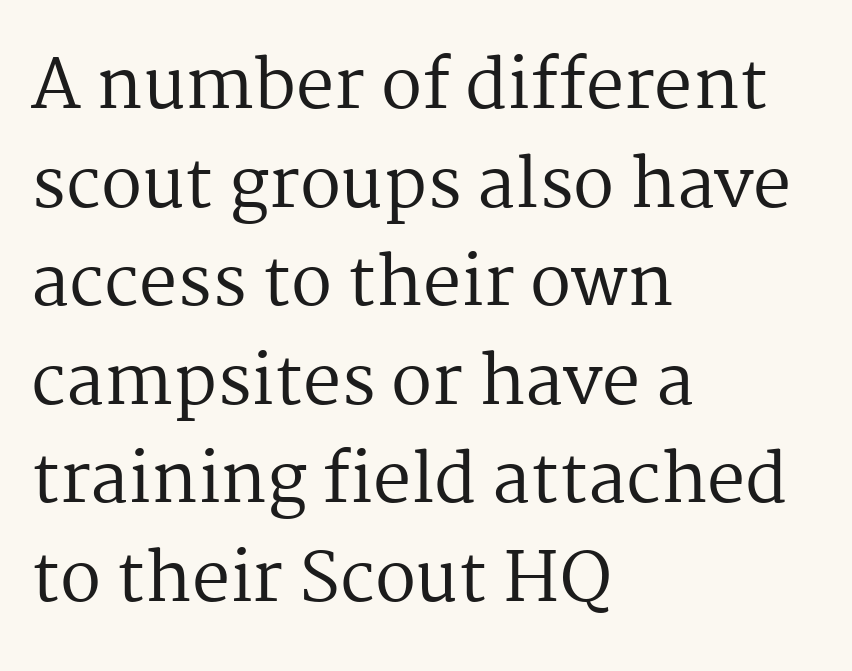
Q: Is the text bold? A: No.
Q: Is the text italic (slanted)? A: No, it is upright.
Q: Is the typeface a serif or a sans-serif typeface? A: Serif.
Q: Is the text underlined? A: No.
Q: How is the paragraph aligned? A: Left-aligned.
Q: Is the spacing between letters normal or unusually wide? A: Normal.
Q: Is the spacing between lines tight, normal or loose? A: Normal.
Q: Width (condensed, normal, or wide)? A: Normal.
Q: Stroke contrast? A: Medium.
Q: x-height? A: Medium.
Q: Monospaced? A: No.
